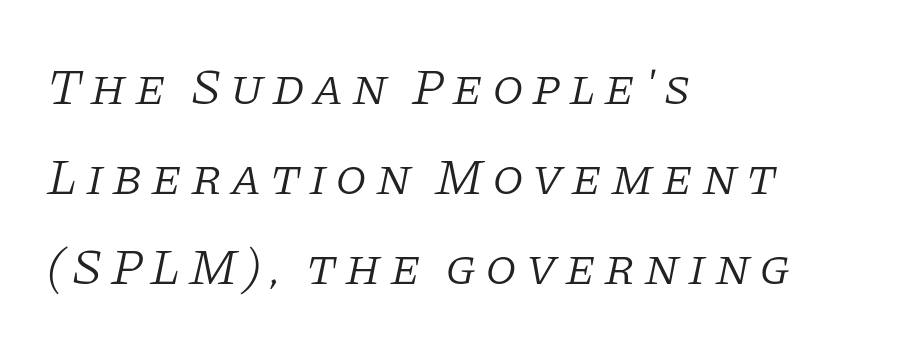
A typesetter would call this proportional, since set widths differ per character. The passage shown is not underscored anywhere. Each line starts at the same left margin while the right side varies. The characters are drawn with everyday or finer stroke widths. Examine the stroke ends and you'll spot serifs. Quick note: italic.
